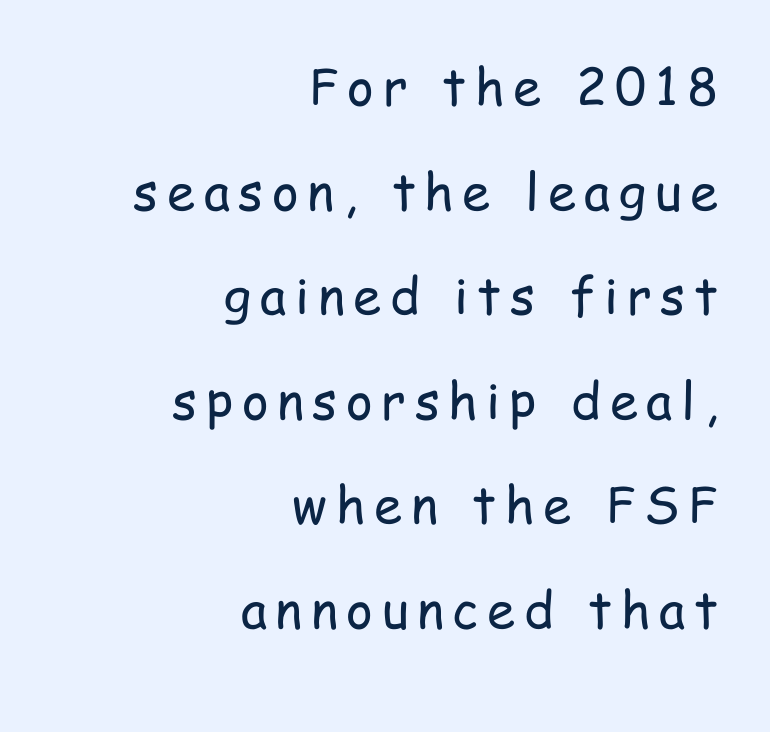
No chunkiness to these letters — they're not bold. Is there any slant? The stems are plumb. A flush-right, rag-left setting is used for this passage. This rendering features lettering with no underline. Is this a fixed-width face? No — the glyphs have proportional, varying widths. The glyphs in this specimen are sans serif.
